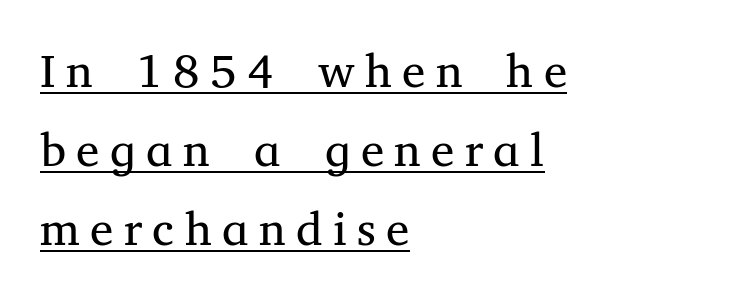
{"serif": "yes", "italic": "no", "bold": "no", "weight": "regular", "width": "normal", "stroke_contrast": "medium", "x_height": "medium", "monospaced": "no", "underline": "yes", "align": "left", "line_spacing": "normal", "line_spacing_ratio": 1.68, "letter_spacing": "wide", "letter_spacing_em": 0.22, "glyph_px": 47}
